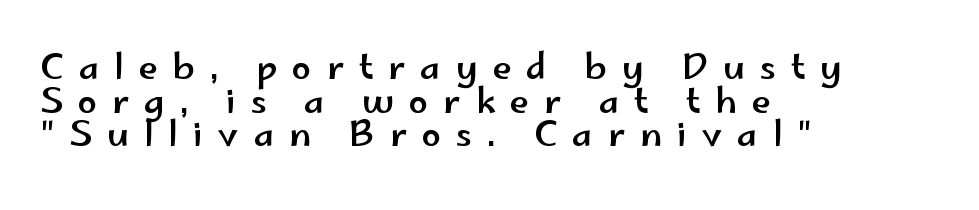
The image shows 35 px wide sans-serif type, upright; set left-aligned, tight line spacing (0.96x), unusually wide letter spacing (+0.42 em), not underlined; low stroke contrast and a small x-height.
